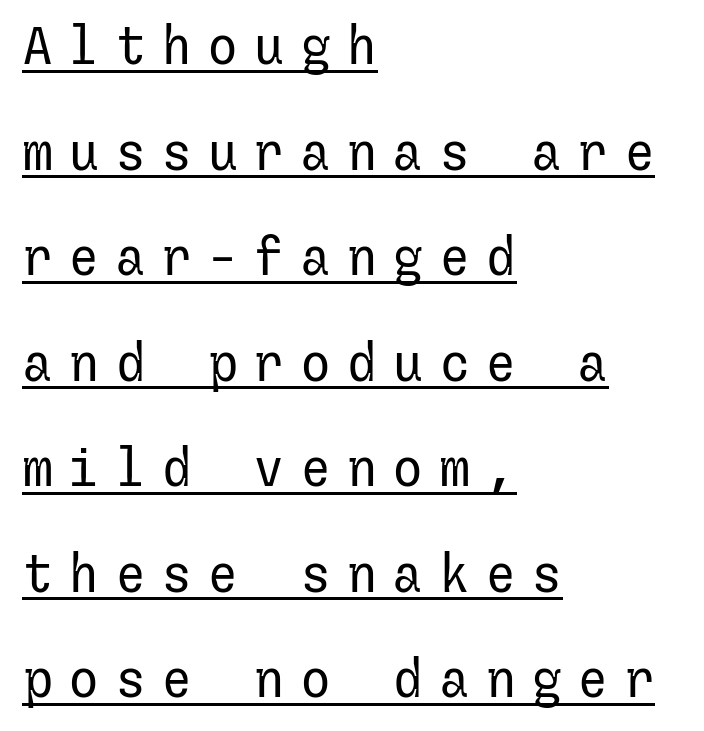
Q: Is the text bold? A: No.
Q: Is the text italic (slanted)? A: No, it is upright.
Q: Is the typeface a serif or a sans-serif typeface? A: Sans-serif.
Q: Is the text underlined? A: Yes.
Q: How is the paragraph aligned? A: Left-aligned.
Q: Is the spacing between letters normal or unusually wide? A: Unusually wide.
Q: Is the spacing between lines tight, normal or loose? A: Loose.
Q: Width (condensed, normal, or wide)? A: Normal.
Q: Stroke contrast? A: Low.
Q: x-height? A: Medium.
